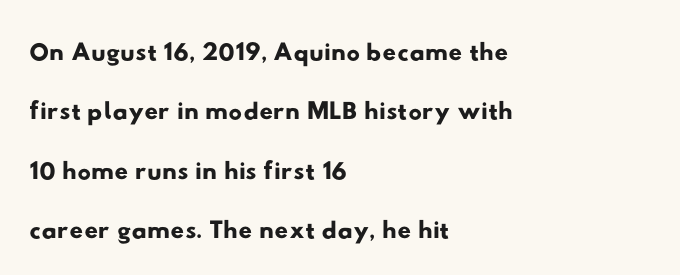
Glance below the letters and you will spot only blank space. Words appear dense and cohesive because spacing is normal. A typesetter would call this leading conventional body-copy spacing. Note: no serifs on the glyphs. Where is the straight margin? On the left.
